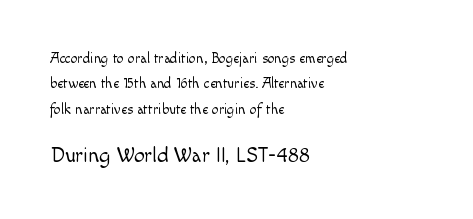
{"italic": "no", "bold": "no", "underline": "no", "align": "left", "line_spacing_ratio": 1.81, "letter_spacing": "normal", "letter_spacing_em": 0.0, "larger_block": "second", "size_ratio": 1.5, "glyph_px": 21}
